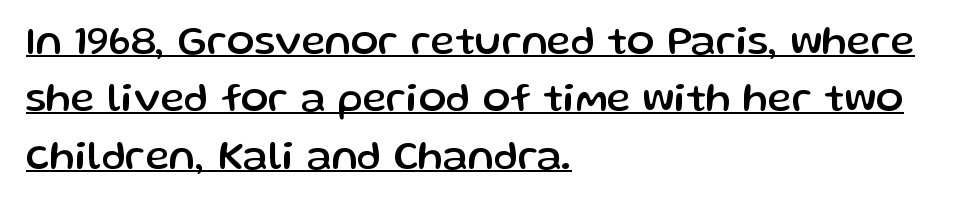
The image shows 41 px sans-serif type, upright; set left-aligned, normal line spacing (1.4x), normal letter spacing, underlined; low stroke contrast and a medium x-height.
